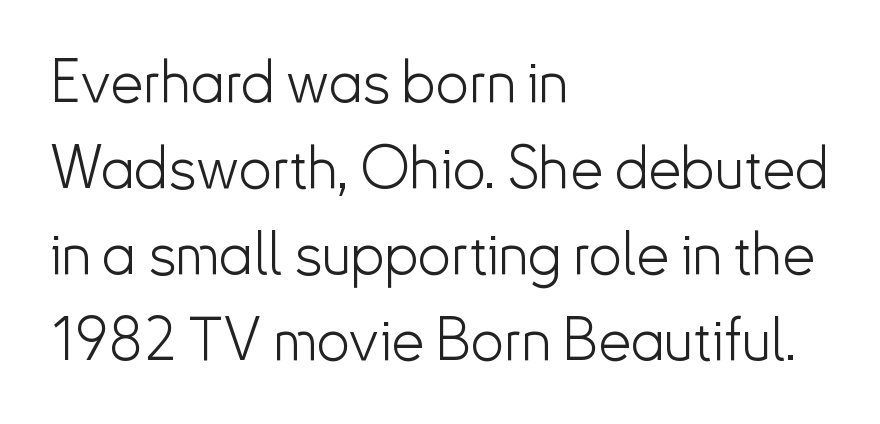
{"serif": "no", "italic": "no", "bold": "no", "weight": "light", "width": "normal", "stroke_contrast": "low", "x_height": "small", "monospaced": "no", "underline": "no", "align": "left", "line_spacing": "normal", "line_spacing_ratio": 1.46, "letter_spacing": "normal", "letter_spacing_em": 0.0, "glyph_px": 59}
